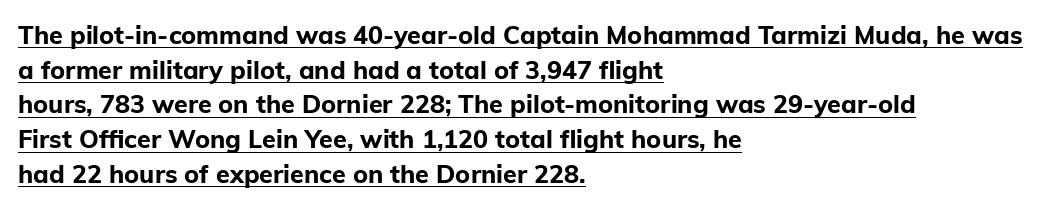
The image shows 25 px bold type, upright; set left-aligned, normal line spacing (1.39x), normal letter spacing, underlined.
